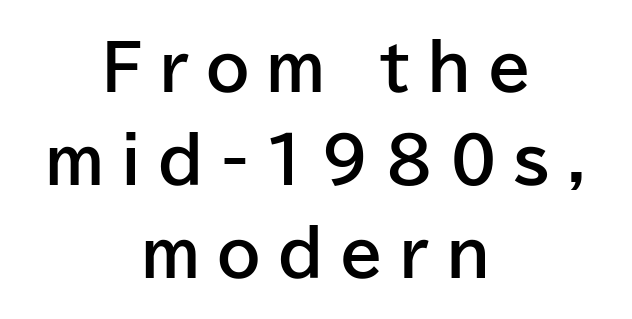
The image shows 62 px bold sans-serif type, upright; set centered, normal line spacing (1.5x), unusually wide letter spacing (+0.27 em), not underlined; low stroke contrast and a medium x-height.
